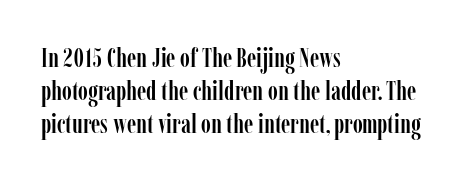
Q: Is the text italic (slanted)? A: No, it is upright.
Q: Is the text underlined? A: No.
Q: How is the paragraph aligned? A: Left-aligned.
Q: Is the spacing between letters normal or unusually wide? A: Normal.
